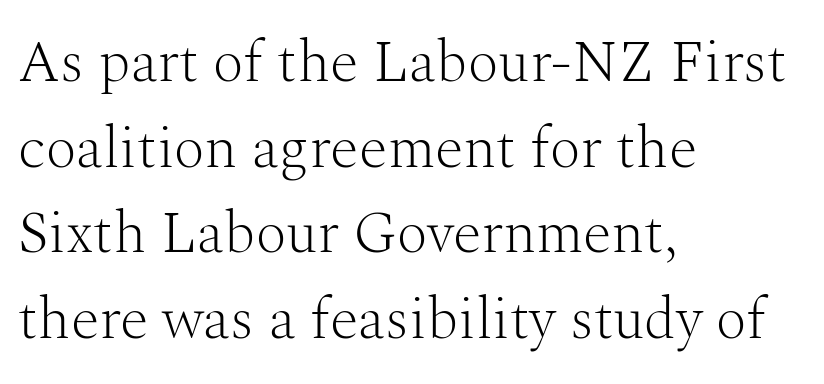
Nope, not italic — everything's standing straight. The typeface chosen for these lines features serifs. One glance says typical: line gaps are just what's usual. The rendering uses natural spacing where letterforms have individual widths. The strip under each line holds only bare page. Which margin do the lines hug? The left one — the right edge is uneven.
